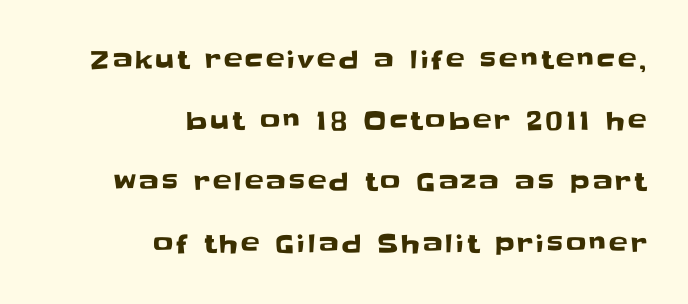
The image shows 25 px text type, upright; set right-aligned, loose line spacing (2.45x), not underlined.
